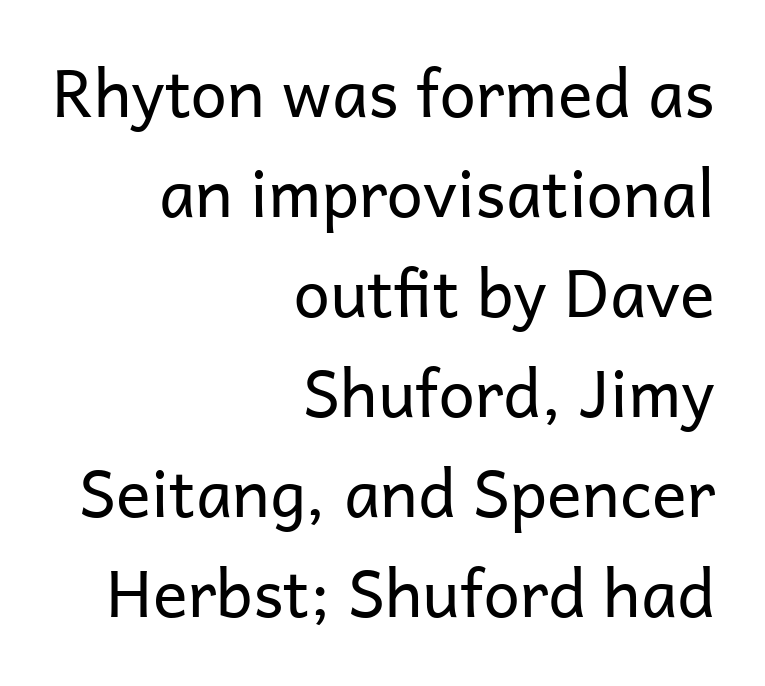
Q: Is the text bold? A: No.
Q: Is the text italic (slanted)? A: No, it is upright.
Q: Is the typeface a serif or a sans-serif typeface? A: Sans-serif.
Q: Is the text underlined? A: No.
Q: How is the paragraph aligned? A: Right-aligned.
Q: Is the spacing between letters normal or unusually wide? A: Normal.
Q: Is the spacing between lines tight, normal or loose? A: Normal.
Q: Width (condensed, normal, or wide)? A: Normal.
Q: Stroke contrast? A: Low.
Q: x-height? A: Medium.
Q: Monospaced? A: No.
